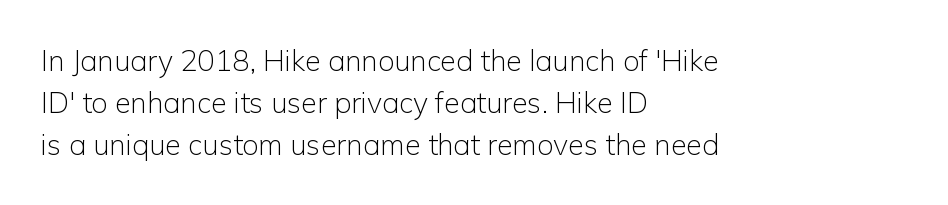
Q: Is the text bold? A: No.
Q: Is the text italic (slanted)? A: No, it is upright.
Q: Is the typeface a serif or a sans-serif typeface? A: Sans-serif.
Q: Is the text underlined? A: No.
Q: How is the paragraph aligned? A: Left-aligned.
Q: Is the spacing between letters normal or unusually wide? A: Normal.
Q: Is the spacing between lines tight, normal or loose? A: Normal.
Q: Width (condensed, normal, or wide)? A: Normal.
Q: Stroke contrast? A: Low.
Q: x-height? A: Medium.
Q: Monospaced? A: No.
